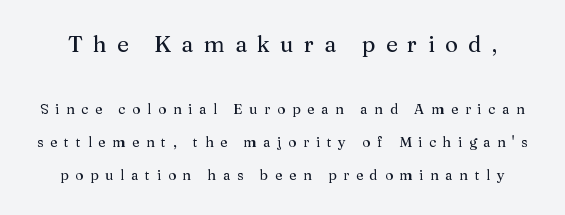
Unmarked baselines from the first word to the last. The line texture is sparse and dotted thanks to wide tracking. Quick note: not italic, upright. The space between consecutive lines is lavish. The face used here appears at its bigger size in the upper chunk.
